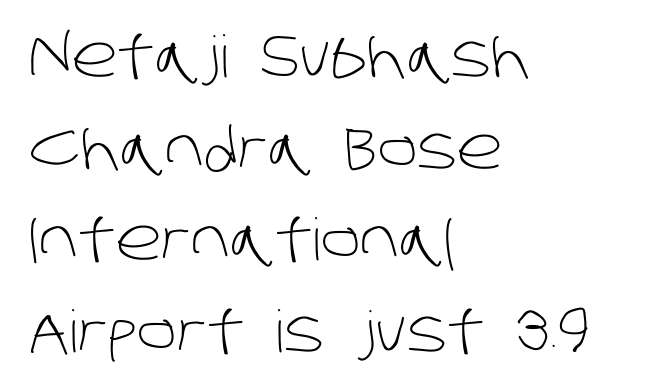
Q: Is the text bold? A: No.
Q: Is the typeface a serif or a sans-serif typeface? A: Sans-serif.
Q: Is the text underlined? A: No.
Q: How is the paragraph aligned? A: Left-aligned.
Q: Is the spacing between letters normal or unusually wide? A: Normal.
Q: Is the spacing between lines tight, normal or loose? A: Normal.
Q: Width (condensed, normal, or wide)? A: Normal.
Q: Stroke contrast? A: Low.
Q: x-height? A: Large.
Q: Monospaced? A: No.
